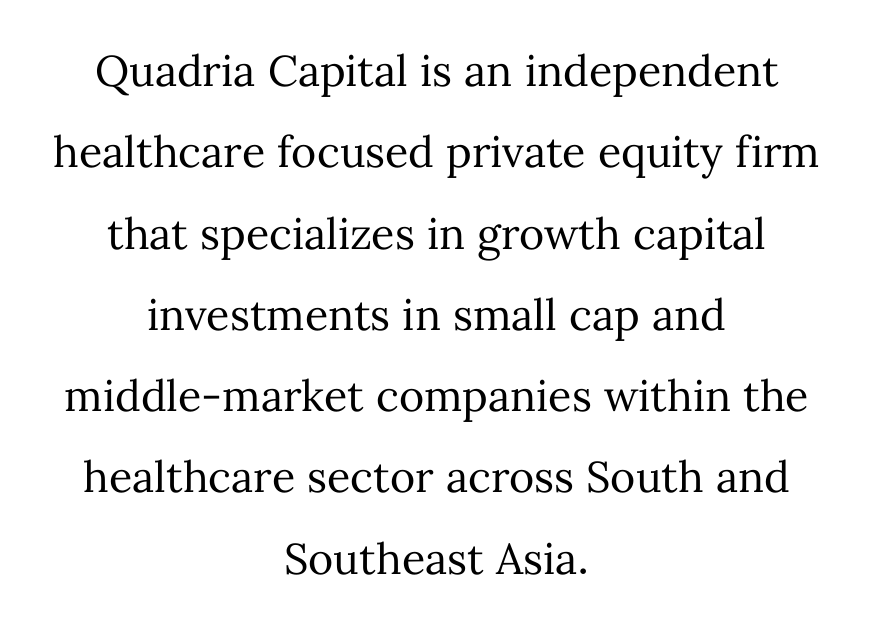
Q: Is the text bold? A: No.
Q: Is the text italic (slanted)? A: No, it is upright.
Q: Is the text underlined? A: No.
Q: How is the paragraph aligned? A: Centered.
Q: Is the spacing between letters normal or unusually wide? A: Normal.
Q: Width (condensed, normal, or wide)? A: Normal.
Q: Stroke contrast? A: Medium.
Q: x-height? A: Medium.
Q: Monospaced? A: No.
